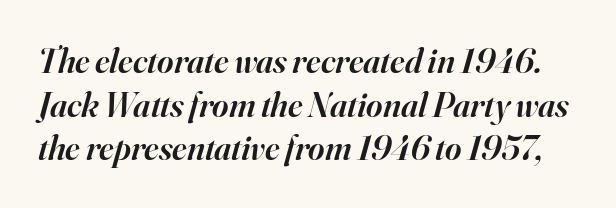
This is oblique type, the kind used for emphasis or titles. What's the leading like? Ordinary, nothing unusual. Do the characters align in a grid? No, the font is proportional. Observe the serifs anchoring each vertical stroke in this sample. Only glyphs here, with clear space below each row. Each word holds together tightly as a unit, with standard inter-letter gaps.
